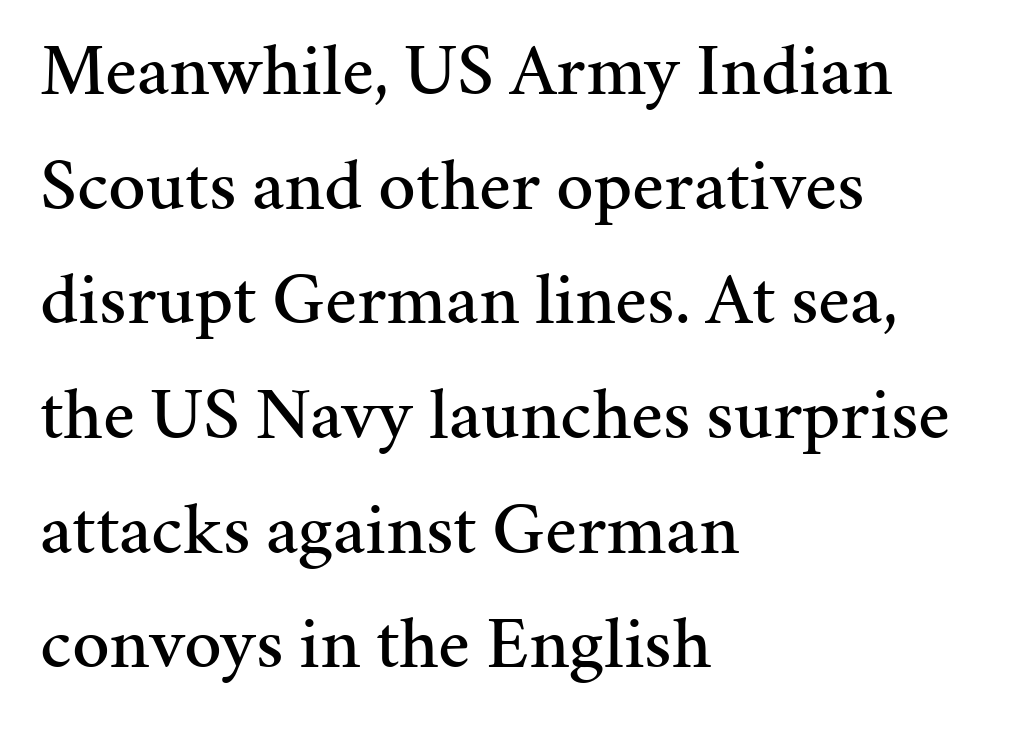
{"serif": "yes", "italic": "no", "width": "normal", "stroke_contrast": "medium", "x_height": "medium", "monospaced": "no", "underline": "no", "align": "left", "line_spacing": "normal", "line_spacing_ratio": 1.55, "letter_spacing": "normal", "letter_spacing_em": 0.0, "glyph_px": 74}
